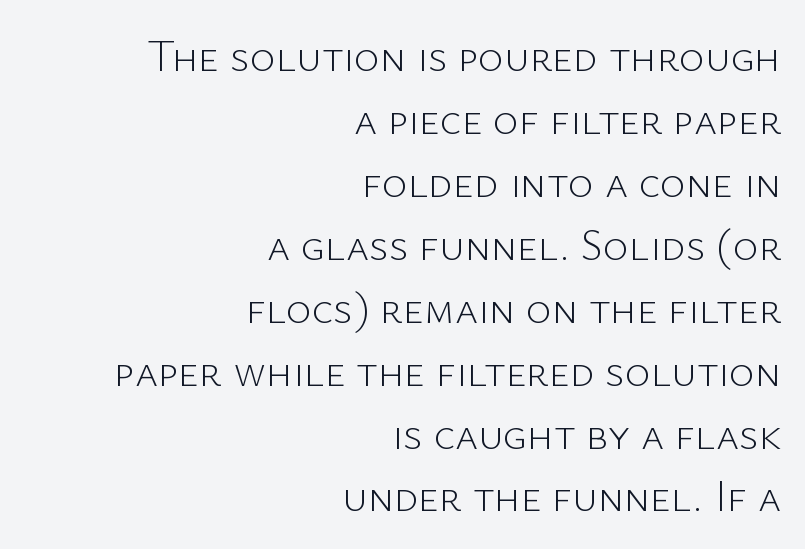
The image shows 44 px light sans-serif type, upright; set right-aligned, normal line spacing (1.43x), normal letter spacing, not underlined; low stroke contrast and a medium x-height.
